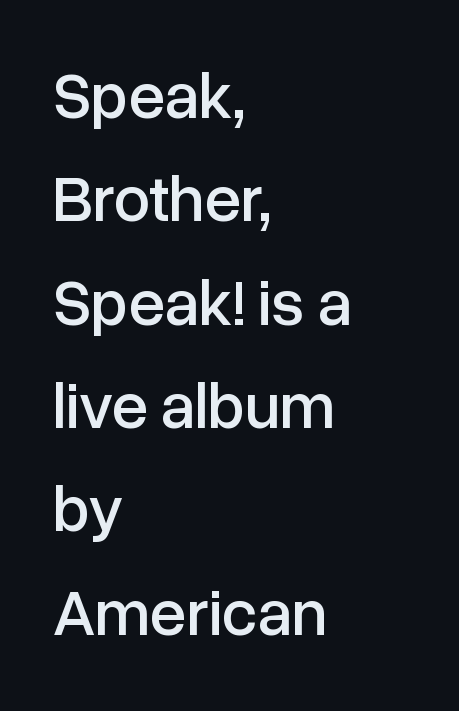
How are the letters spaced? Ordinarily, with no added tracking. Think of a printed novel: that variable character pitch is what you see here. Each row of text sits above clean, open space. The typeface chosen for these lines omits serifs. A classic flush-left, rag-right setting is used for this passage.
